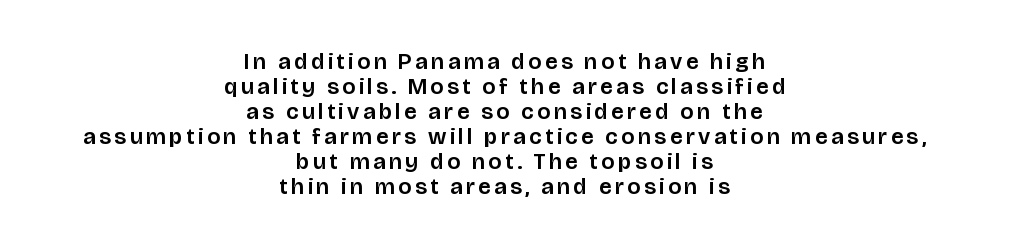
{"italic": "no", "underline": "no", "align": "center", "line_spacing": "tight", "line_spacing_ratio": 1.09, "glyph_px": 23}
